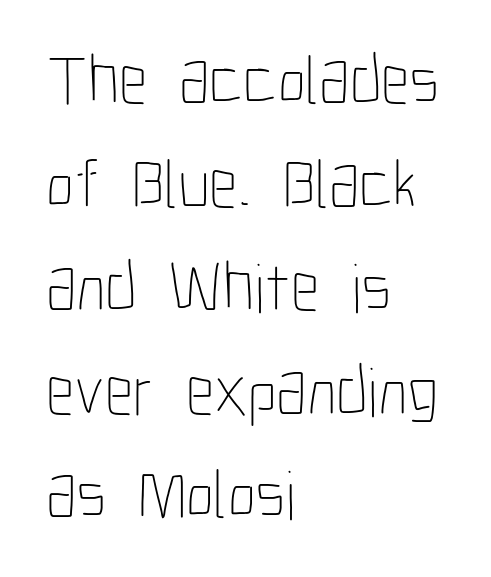
{"italic": "no", "bold": "no", "weight": "thin", "width": "condensed", "stroke_contrast": "low", "x_height": "medium", "monospaced": "no", "underline": "no", "align": "left", "line_spacing": "normal", "line_spacing_ratio": 1.48, "letter_spacing": "normal", "letter_spacing_em": 0.0, "glyph_px": 70}
